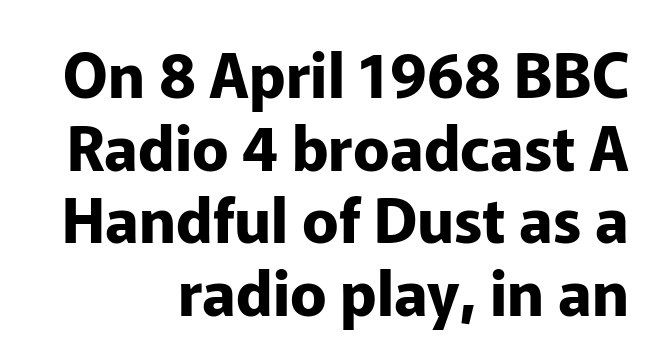
Q: Is the text bold? A: Yes.
Q: Is the text italic (slanted)? A: No, it is upright.
Q: Is the typeface a serif or a sans-serif typeface? A: Sans-serif.
Q: Is the text underlined? A: No.
Q: How is the paragraph aligned? A: Right-aligned.
Q: Is the spacing between letters normal or unusually wide? A: Normal.
Q: Width (condensed, normal, or wide)? A: Normal.
Q: Stroke contrast? A: Low.
Q: x-height? A: Medium.
Q: Monospaced? A: No.
